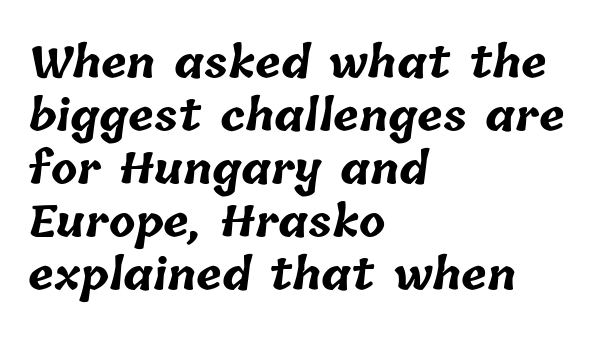
The image shows 43 px bold type; set left-aligned, line spacing 1.23x, normal letter spacing, not underlined; low stroke contrast and a medium x-height.
